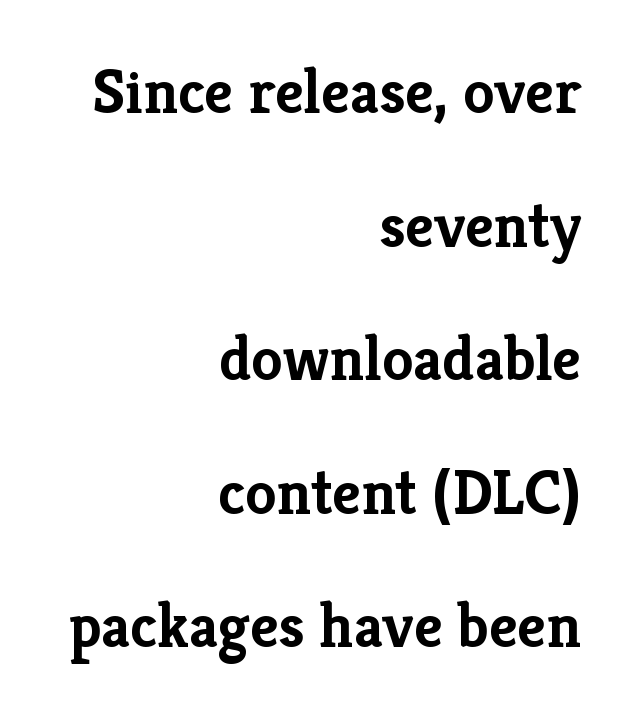
Q: Is the text bold? A: Yes.
Q: Is the text italic (slanted)? A: No, it is upright.
Q: Is the typeface a serif or a sans-serif typeface? A: Serif.
Q: Is the text underlined? A: No.
Q: How is the paragraph aligned? A: Right-aligned.
Q: Is the spacing between letters normal or unusually wide? A: Normal.
Q: Is the spacing between lines tight, normal or loose? A: Loose.
Q: Width (condensed, normal, or wide)? A: Normal.
Q: Stroke contrast? A: Low.
Q: x-height? A: Medium.
Q: Monospaced? A: No.
